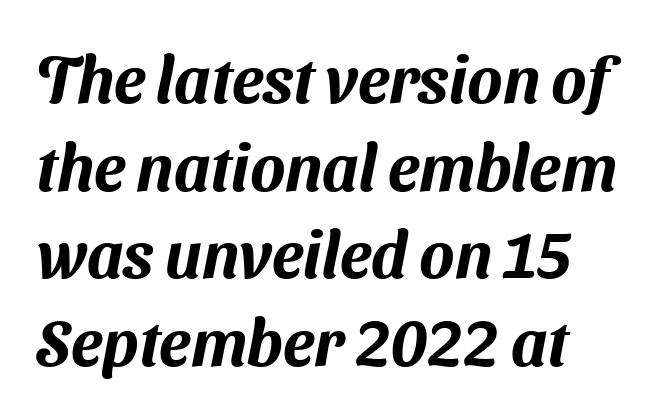
The image shows 65 px sans-serif type; set left-aligned, normal line spacing (1.35x), normal letter spacing, not underlined; medium stroke contrast and a medium x-height.
